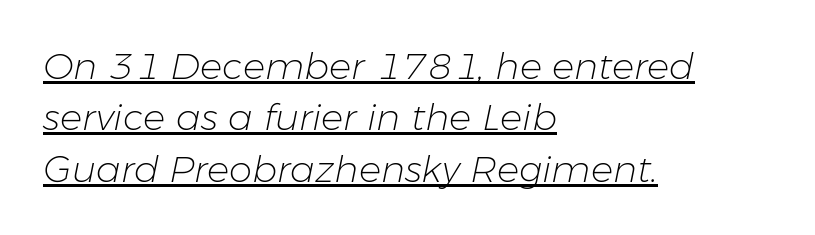
{"italic": "yes", "lean": "right", "slant_degrees": 11, "bold": "no", "weight": "light", "width": "normal", "stroke_contrast": "low", "x_height": "medium", "monospaced": "no", "underline": "yes", "align": "left", "line_spacing": "normal", "line_spacing_ratio": 1.39, "letter_spacing": "normal", "letter_spacing_em": 0.0, "glyph_px": 37}
